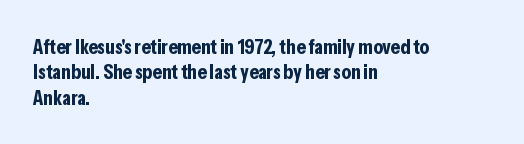
The gaps between neighbouring characters are ordinary and unremarkable. Heavy, bold letterforms. Posture: straight, roman, zero tilt. Caption: multi-line text, flush left, ragged right. Clear beneath every line of the passage.
